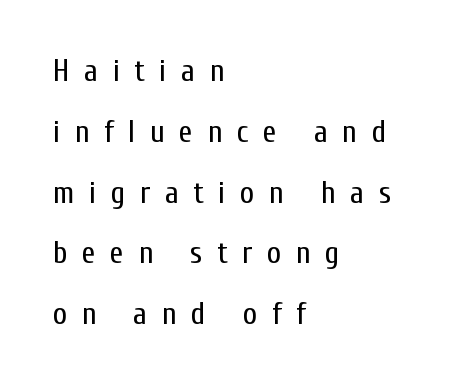
The image shows 31 px regular-weight, condensed sans-serif type, upright; set left-aligned, loose line spacing (1.96x), unusually wide letter spacing (+0.47 em), not underlined; low stroke contrast and a medium x-height.
